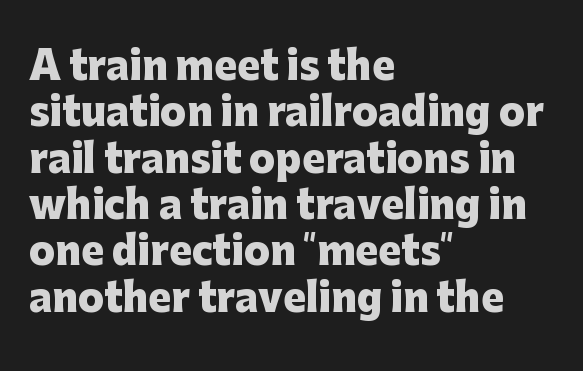
The image shows 38 px heavy sans-serif type, upright; set left-aligned, line spacing 1.22x, normal letter spacing, not underlined; low stroke contrast and a medium x-height.
